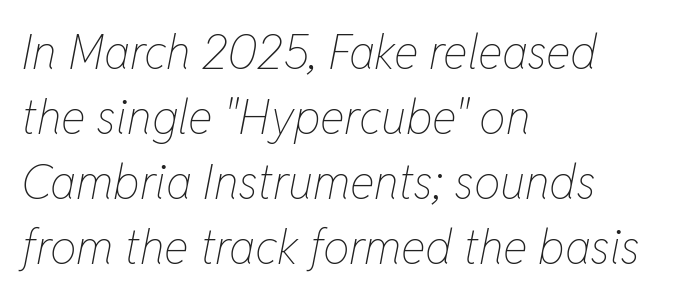
The image shows 47 px thin, condensed type, italic (leaning right); set left-aligned, normal line spacing (1.38x), normal letter spacing, not underlined; low stroke contrast and a medium x-height.
